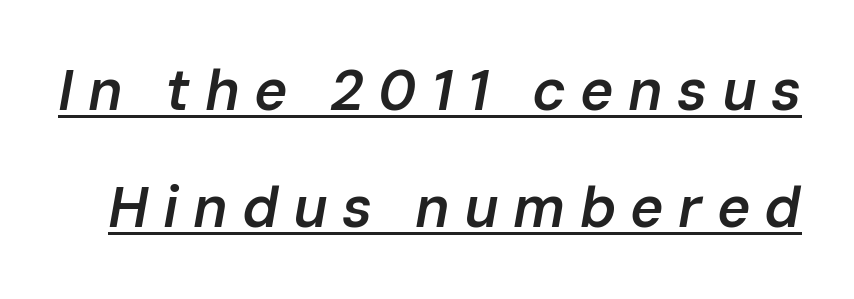
The image shows 57 px semibold type, italic (leaning right); set loose line spacing (2.06x), unusually wide letter spacing (+0.25 em), underlined; low stroke contrast and a medium x-height.
